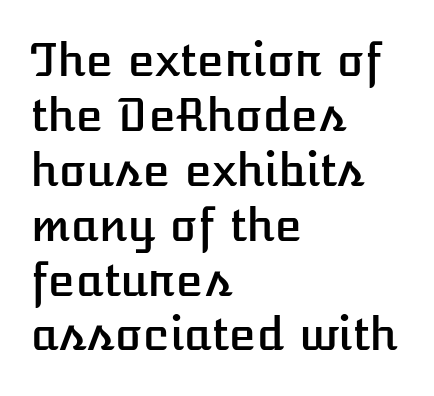
Short and long lines alike share a common starting point at left. The passage shown is typed in a proportional face where columns would drift. Underlining? Definitely not there. No extra tracking has been applied to these lines. These lines were composed using upright roman letters.
